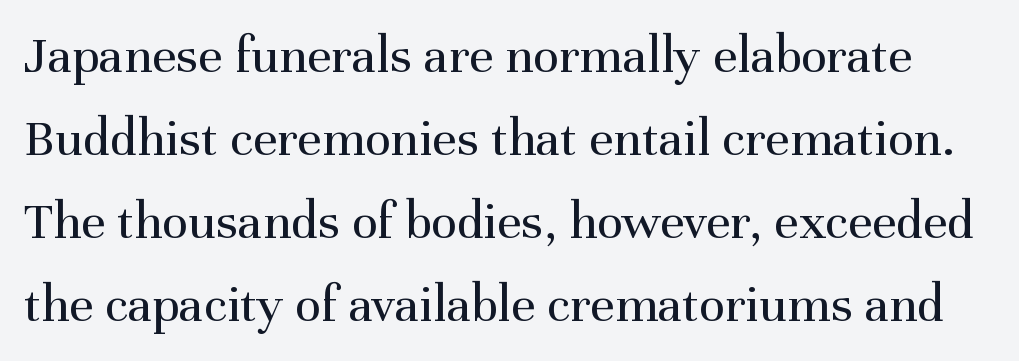
The passage shown is typed in a proportional face where columns would drift. The line texture is even and compact thanks to regular tracking. Look at the bottom of the vertical strokes: they flare into serifs here. Weight class: somewhere from thin through regular. The area under the type is left untouched. This is roman type, the default non-slanted kind.
